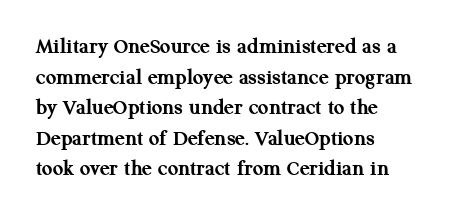
{"italic": "no", "bold": "yes", "underline": "no", "align": "left", "line_spacing": "normal", "line_spacing_ratio": 1.33, "letter_spacing": "normal", "letter_spacing_em": 0.0, "glyph_px": 23}
